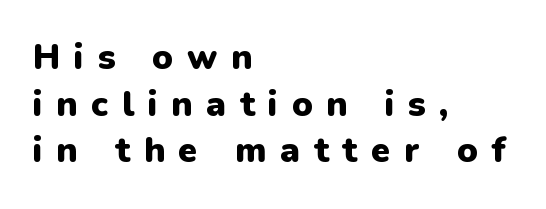
The image shows 35 px heavy sans-serif type, upright; set left-aligned, normal line spacing (1.33x), unusually wide letter spacing (+0.39 em), not underlined; low stroke contrast and a medium x-height.
